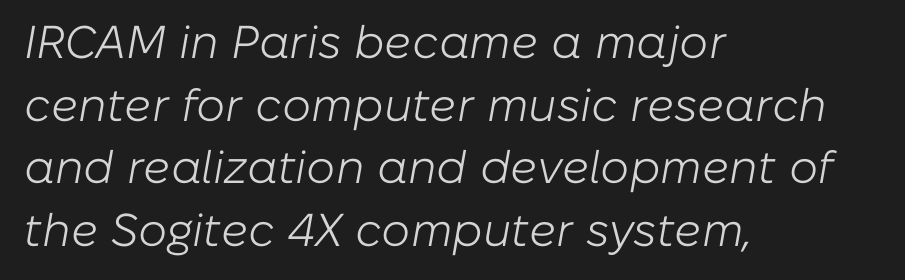
Letter spacing: default. The leading is moderate, giving the passage an even texture. Is the block centered? No — it sits flush against the left margin. Varying glyph widths throughout — classic text-font behaviour. This is oblique type, the kind used for emphasis or titles.
